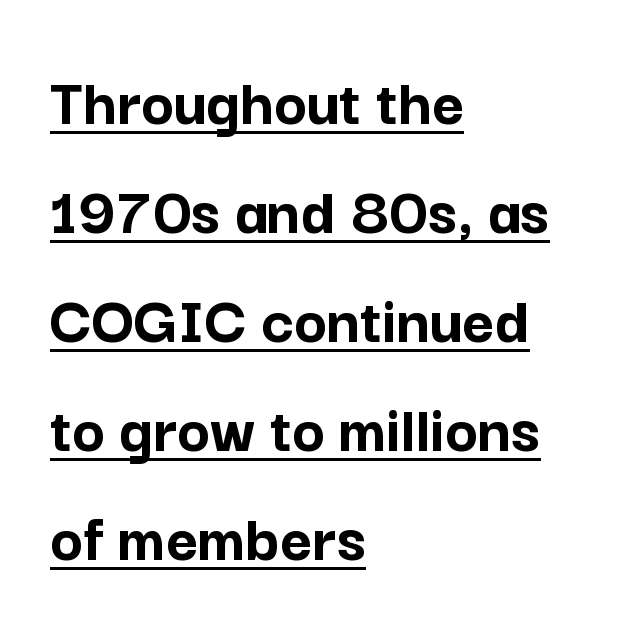
Q: Is the text bold? A: Yes.
Q: Is the text italic (slanted)? A: No, it is upright.
Q: Is the typeface a serif or a sans-serif typeface? A: Sans-serif.
Q: Is the text underlined? A: Yes.
Q: How is the paragraph aligned? A: Left-aligned.
Q: Is the spacing between letters normal or unusually wide? A: Normal.
Q: Is the spacing between lines tight, normal or loose? A: Normal.
Q: Width (condensed, normal, or wide)? A: Normal.
Q: Stroke contrast? A: Low.
Q: x-height? A: Medium.
Q: Monospaced? A: No.
